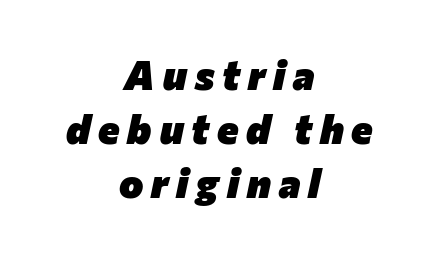
The image shows 41 px heavy type, italic (leaning right); set centered, normal line spacing (1.32x), not underlined; low stroke contrast and a medium x-height.
